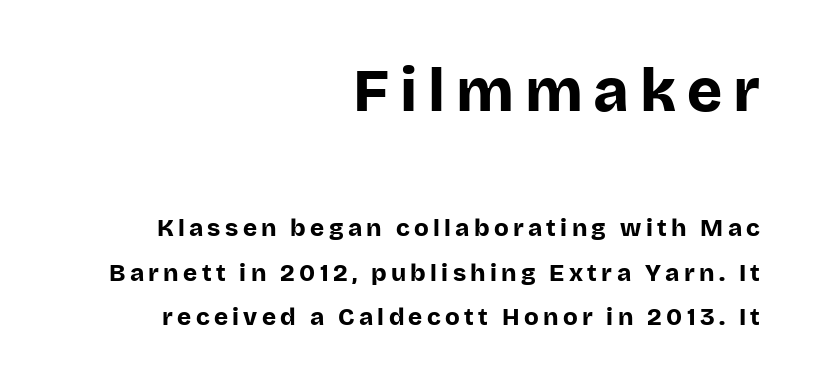
The image shows 60 px bold sans-serif type, upright; set right-aligned, line spacing 1.84x, not underlined; the first (top) block is 2.5x larger; low stroke contrast and a large x-height.
